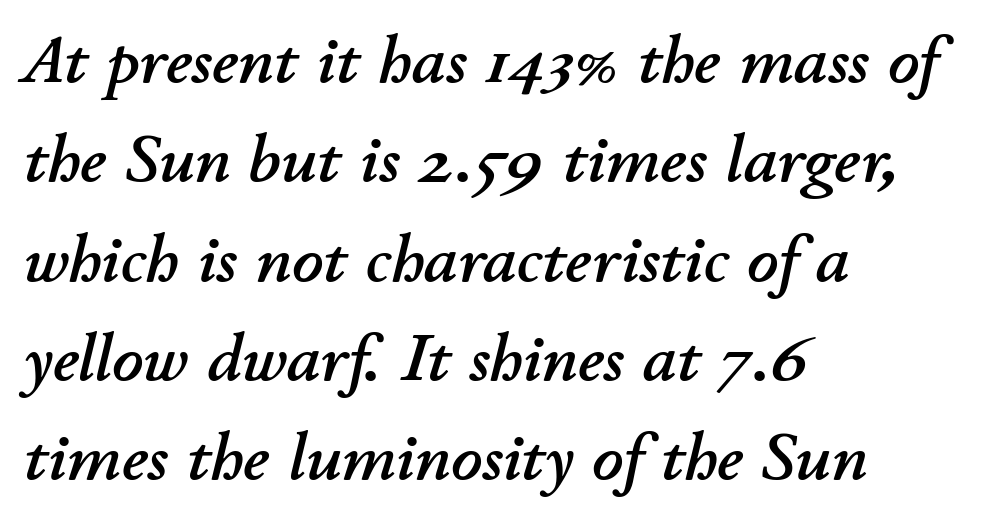
Q: Is the text italic (slanted)? A: Yes, it leans right by about 11 degrees.
Q: Is the text underlined? A: No.
Q: How is the paragraph aligned? A: Left-aligned.
Q: Is the spacing between letters normal or unusually wide? A: Normal.
Q: Is the spacing between lines tight, normal or loose? A: Normal.
Q: Width (condensed, normal, or wide)? A: Normal.
Q: Stroke contrast? A: Low.
Q: x-height? A: Small.
Q: Monospaced? A: No.
